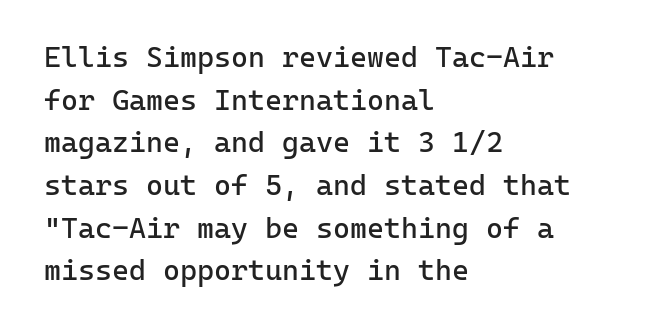
Descender tails drop into unmarked territory. Caption: face not bold, strokes unweighted. Normally led — the rows are evenly, conventionally spaced. The text was rendered using a sans face with plain stroke endings. Here the designer chose a console-style face with uniform glyph widths.
